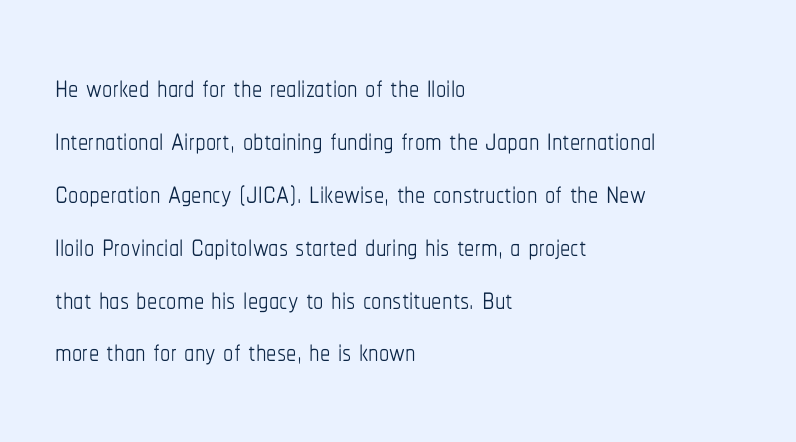
Q: Is the text bold? A: No.
Q: Is the text italic (slanted)? A: No, it is upright.
Q: Is the text underlined? A: No.
Q: How is the paragraph aligned? A: Left-aligned.
Q: Is the spacing between letters normal or unusually wide? A: Normal.
Q: Is the spacing between lines tight, normal or loose? A: Normal.
Q: Width (condensed, normal, or wide)? A: Condensed.
Q: Stroke contrast? A: Low.
Q: x-height? A: Medium.
Q: Monospaced? A: No.
